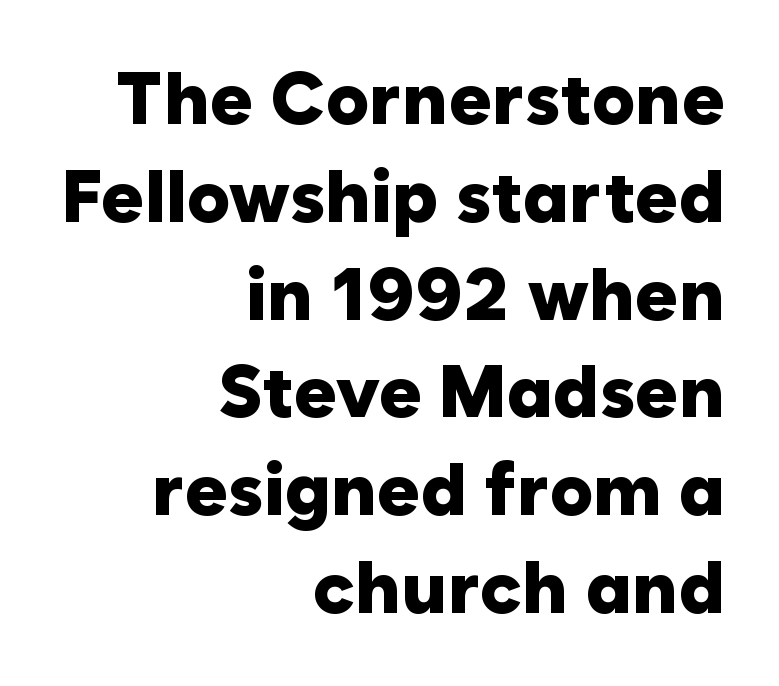
Reading down the column, the eye jumps a familiar distance to each next line. Classification — sans serif. Rendered with straight, roman letterforms. Heavy-handed strokes throughout: this text is bold.
